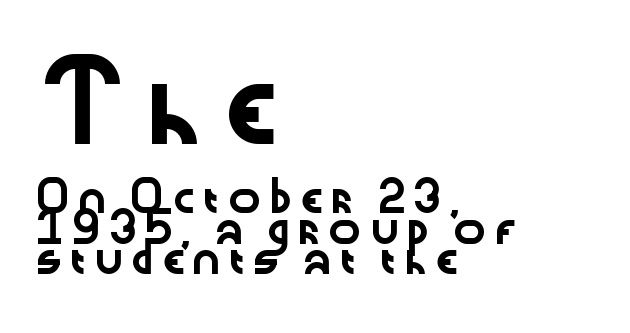
{"serif": "no", "italic": "no", "width": "wide", "stroke_contrast": "low", "x_height": "medium", "monospaced": "no", "underline": "no", "align": "left", "line_spacing": "tight", "line_spacing_ratio": 1.1, "larger_block": "first", "size_ratio": 2.54, "glyph_px": 71}
